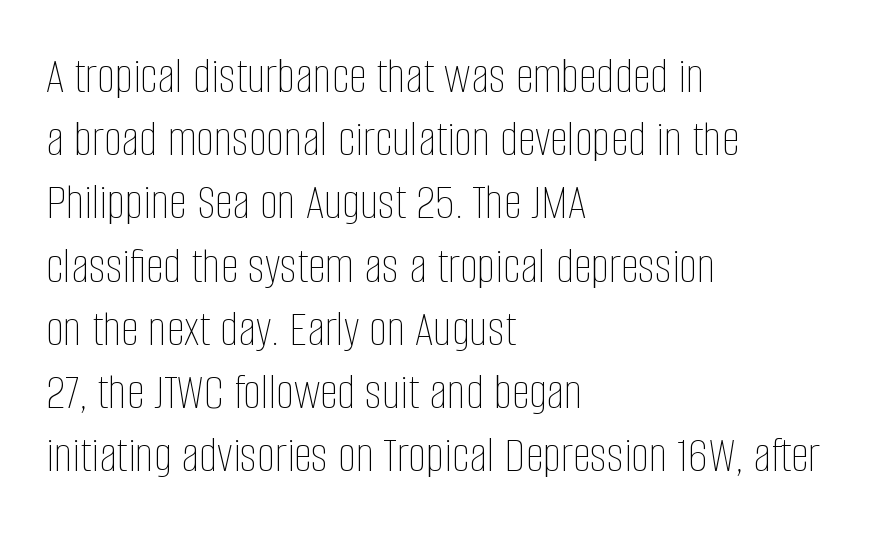
A bare baseline throughout the passage. Glyph-to-glyph distance matches everyday printed text. Designer's note — italics off, roman on. Weight: in the light-to-regular range.
